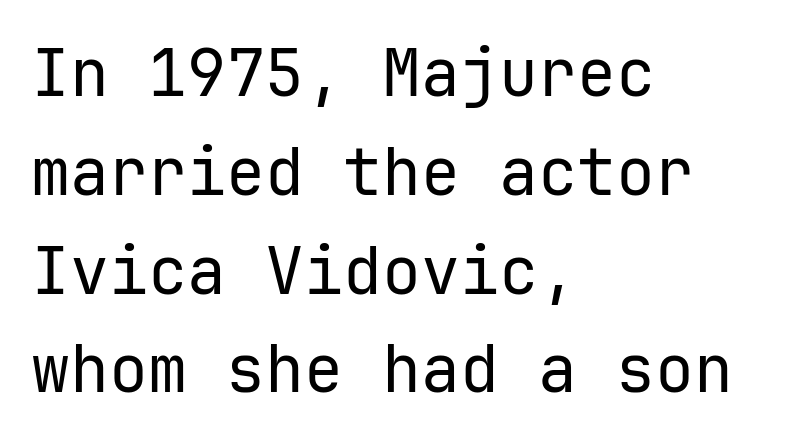
Q: Is the text bold? A: No.
Q: Is the text italic (slanted)? A: No, it is upright.
Q: Is the typeface a serif or a sans-serif typeface? A: Sans-serif.
Q: Is the text underlined? A: No.
Q: How is the paragraph aligned? A: Left-aligned.
Q: Is the spacing between letters normal or unusually wide? A: Normal.
Q: Is the spacing between lines tight, normal or loose? A: Normal.
Q: Width (condensed, normal, or wide)? A: Normal.
Q: Stroke contrast? A: Low.
Q: x-height? A: Medium.
Q: Monospaced? A: Yes.
